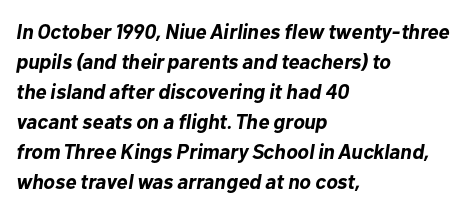
The image shows 21 px bold type, italic (leaning right); set left-aligned, normal line spacing (1.43x), normal letter spacing, not underlined.
